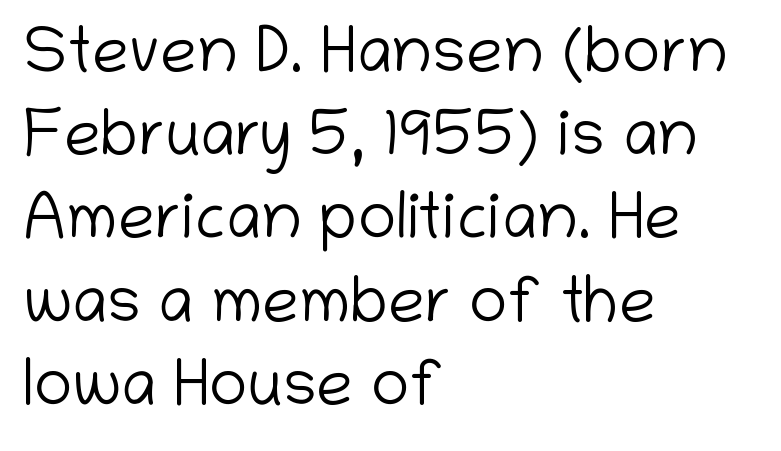
Q: Is the text bold? A: No.
Q: Is the text italic (slanted)? A: No, it is upright.
Q: Is the typeface a serif or a sans-serif typeface? A: Sans-serif.
Q: Is the text underlined? A: No.
Q: How is the paragraph aligned? A: Left-aligned.
Q: Is the spacing between letters normal or unusually wide? A: Normal.
Q: Is the spacing between lines tight, normal or loose? A: Normal.
Q: Width (condensed, normal, or wide)? A: Normal.
Q: Stroke contrast? A: Low.
Q: x-height? A: Medium.
Q: Monospaced? A: No.
